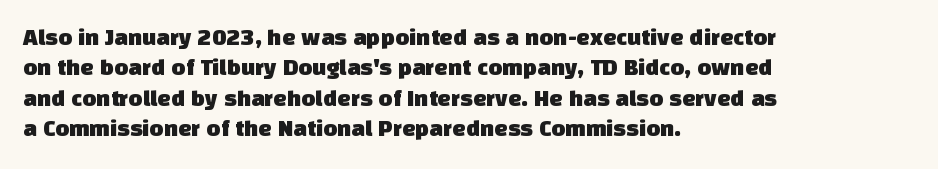
{"underline": "no", "align": "left", "line_spacing": "normal", "line_spacing_ratio": 1.27, "letter_spacing": "normal", "letter_spacing_em": 0.0, "glyph_px": 24}
